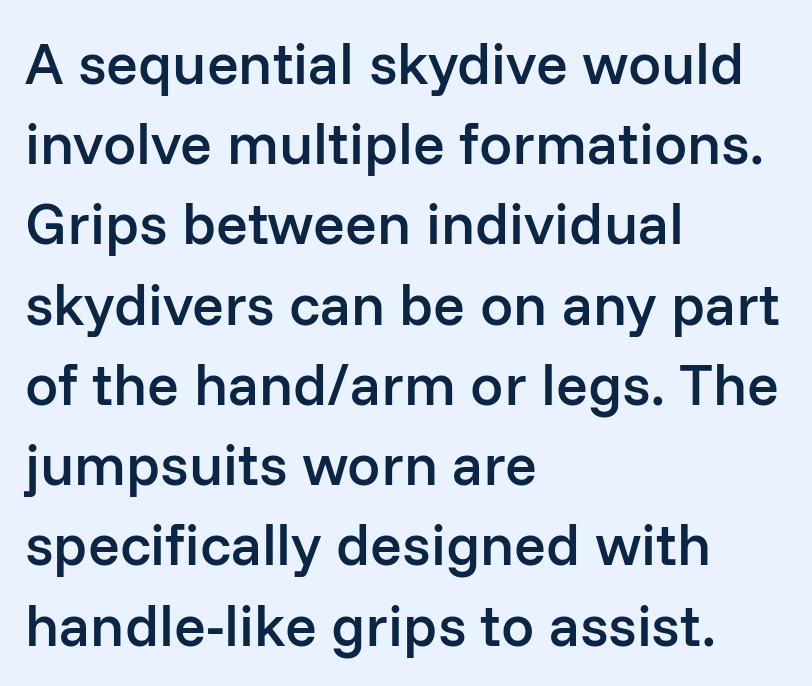
Q: Is the text bold? A: Semi-bold.
Q: Is the text italic (slanted)? A: No, it is upright.
Q: Is the typeface a serif or a sans-serif typeface? A: Sans-serif.
Q: Is the text underlined? A: No.
Q: How is the paragraph aligned? A: Left-aligned.
Q: Is the spacing between letters normal or unusually wide? A: Normal.
Q: Is the spacing between lines tight, normal or loose? A: Normal.
Q: Width (condensed, normal, or wide)? A: Normal.
Q: Stroke contrast? A: Low.
Q: x-height? A: Medium.
Q: Monospaced? A: No.
